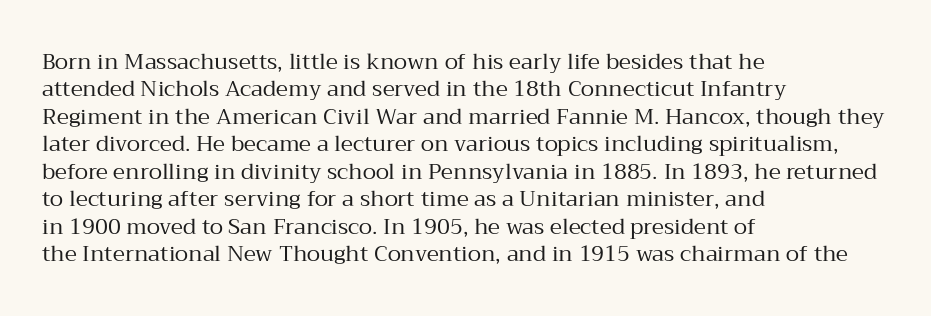
Counters stay open thanks to moderate or lighter strokes. All the whitespace from short lines collects on the right. Normally led — the rows are evenly, conventionally spaced. The glyphs are unaccompanied by any horizontal stroke below them.
